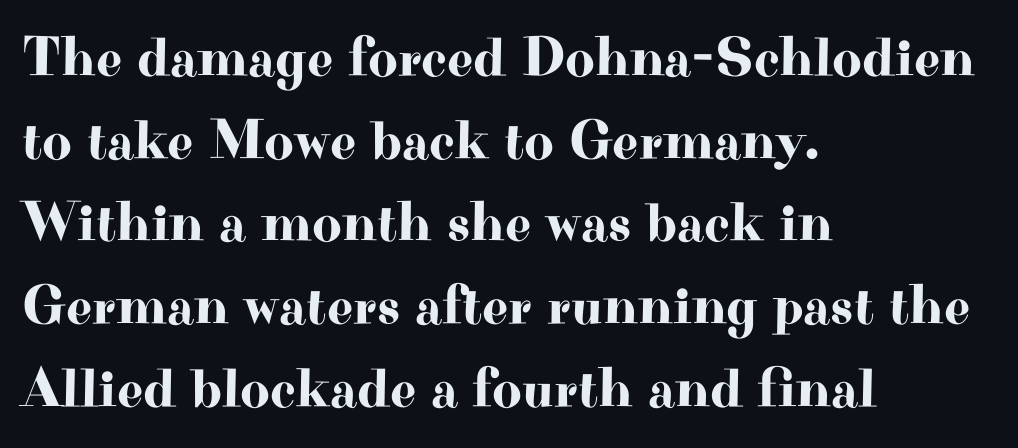
{"serif": "yes", "italic": "no", "width": "wide", "stroke_contrast": "high", "x_height": "small", "monospaced": "no", "underline": "no", "align": "left", "line_spacing": "normal", "line_spacing_ratio": 1.45, "letter_spacing": "normal", "letter_spacing_em": 0.0, "glyph_px": 57}
